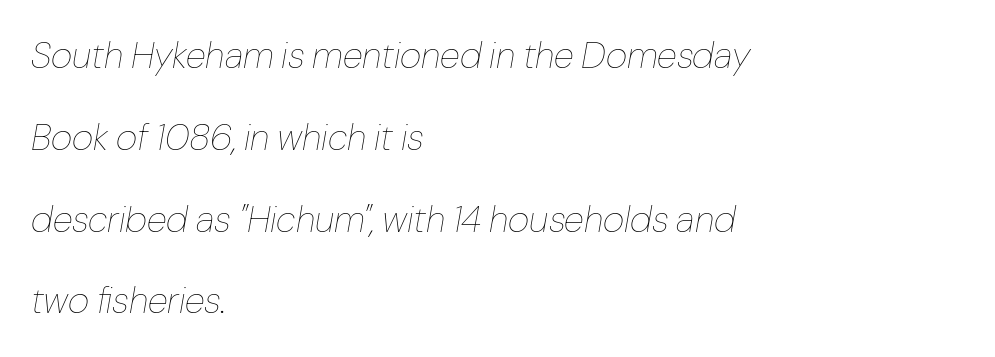
Q: Is the text bold? A: No.
Q: Is the text italic (slanted)? A: Yes, it leans right by about 10 degrees.
Q: Is the text underlined? A: No.
Q: How is the paragraph aligned? A: Left-aligned.
Q: Is the spacing between letters normal or unusually wide? A: Normal.
Q: Is the spacing between lines tight, normal or loose? A: Loose.
Q: Width (condensed, normal, or wide)? A: Normal.
Q: Stroke contrast? A: Low.
Q: x-height? A: Medium.
Q: Monospaced? A: No.
